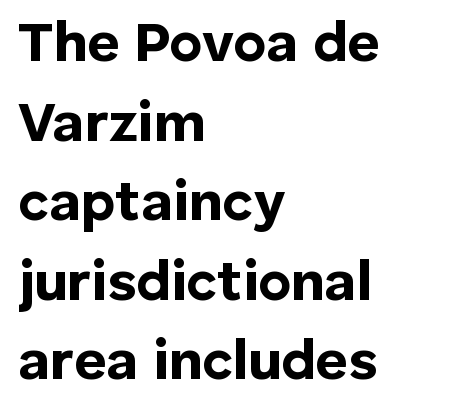
The rendering keeps characters at their native spacing. The type sits square on the baseline with zero lean. In terms of weight, the rendering is a true, heavy bold. Descender tails drop into unmarked territory. The passage is arranged the way most books set body copy — flush left. A typesetter would label this face a sans.
